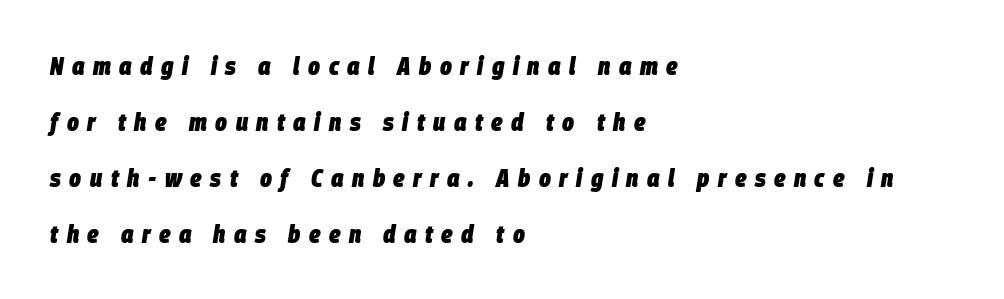
{"italic": "yes", "lean": "right", "slant_degrees": 9, "bold": "yes", "underline": "no", "align": "left", "line_spacing": "loose", "line_spacing_ratio": 2.24, "letter_spacing": "wide", "letter_spacing_em": 0.34, "glyph_px": 25}
